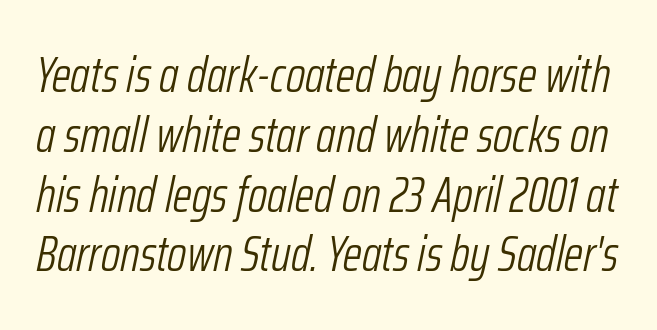
The image shows 49 px light, condensed type, italic (leaning right); set line spacing 1.22x, normal letter spacing, not underlined; low stroke contrast and a medium x-height.
